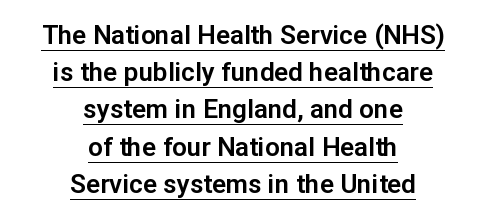
{"italic": "no", "underline": "yes", "align": "center", "line_spacing": "normal", "line_spacing_ratio": 1.43, "letter_spacing": "normal", "letter_spacing_em": 0.0, "glyph_px": 26}
